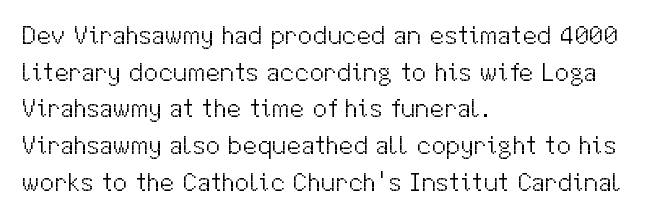
In CSS terms this would be text-align: left. The words here are not underlined. The font is comparable to plain body text, perhaps lighter. Every character sits straight up, as roman type does. The vertical gap from one line to the next is medium. Compared with typical body copy, the letter spacing here is the same.
